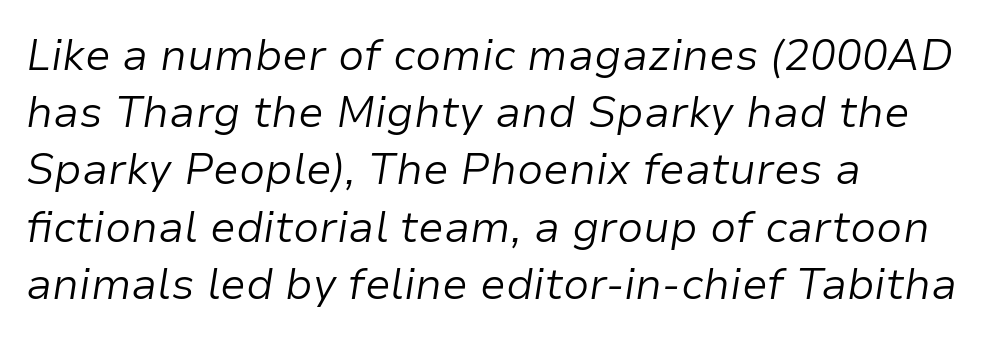
The image shows 43 px light type, italic (leaning right); set left-aligned, normal line spacing (1.33x), normal letter spacing, not underlined; low stroke contrast and a medium x-height.
